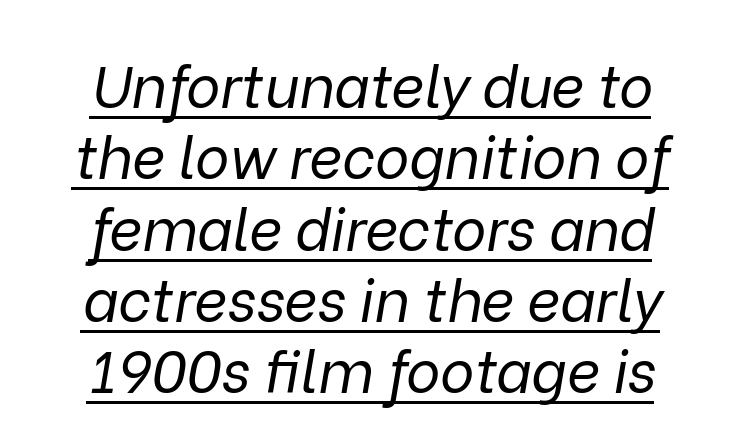
Q: Is the text bold? A: No.
Q: Is the text italic (slanted)? A: Yes, it leans right by about 9 degrees.
Q: Is the text underlined? A: Yes.
Q: How is the paragraph aligned? A: Centered.
Q: Is the spacing between letters normal or unusually wide? A: Normal.
Q: Width (condensed, normal, or wide)? A: Normal.
Q: Stroke contrast? A: Low.
Q: x-height? A: Medium.
Q: Monospaced? A: No.
